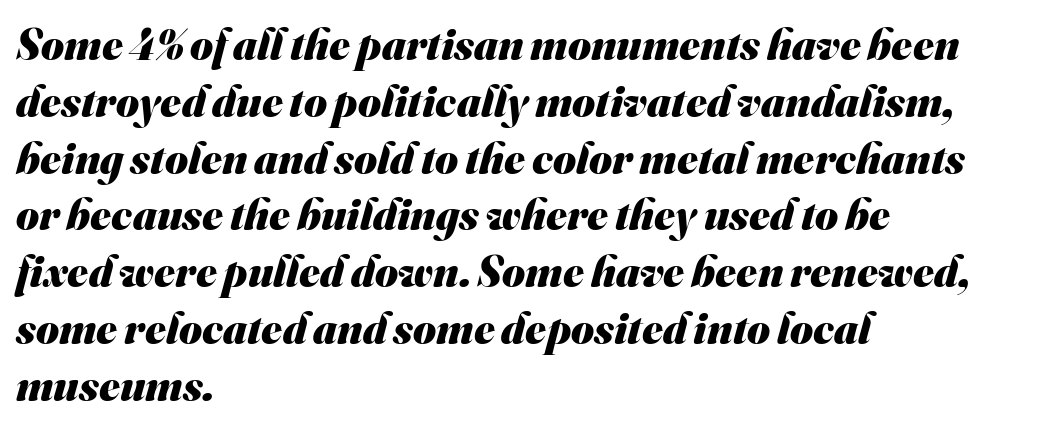
The image shows 44 px heavy sans-serif type; set left-aligned, normal line spacing (1.29x), normal letter spacing, not underlined; medium stroke contrast and a small x-height.
